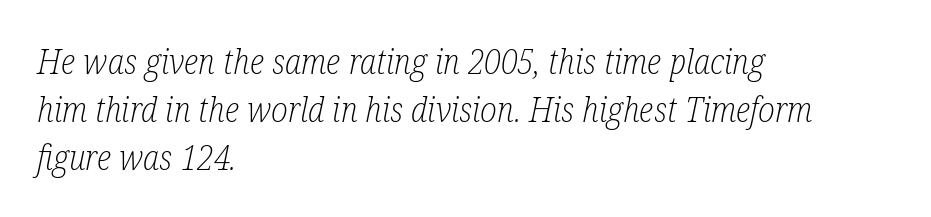
Q: Is the text bold? A: No.
Q: Is the text italic (slanted)? A: Yes, it leans right by about 12 degrees.
Q: Is the typeface a serif or a sans-serif typeface? A: Serif.
Q: Is the text underlined? A: No.
Q: How is the paragraph aligned? A: Left-aligned.
Q: Is the spacing between letters normal or unusually wide? A: Normal.
Q: Is the spacing between lines tight, normal or loose? A: Normal.
Q: Width (condensed, normal, or wide)? A: Condensed.
Q: Stroke contrast? A: Low.
Q: x-height? A: Medium.
Q: Monospaced? A: No.
